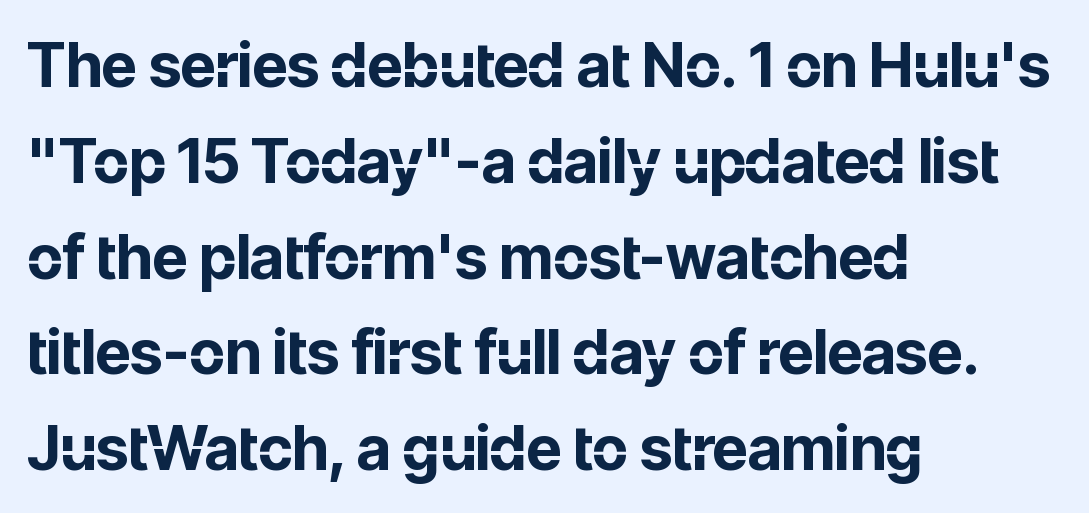
The image shows 61 px bold sans-serif type, upright; set left-aligned, normal line spacing (1.57x), normal letter spacing, not underlined; low stroke contrast and a medium x-height.
